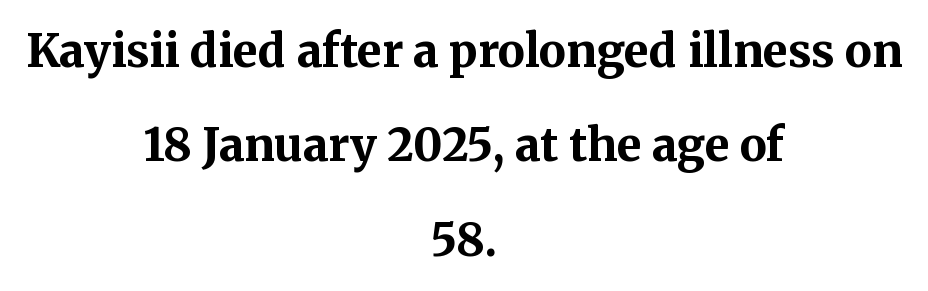
Q: Is the text bold? A: Yes.
Q: Is the text italic (slanted)? A: No, it is upright.
Q: Is the typeface a serif or a sans-serif typeface? A: Serif.
Q: Is the text underlined? A: No.
Q: How is the paragraph aligned? A: Centered.
Q: Is the spacing between letters normal or unusually wide? A: Normal.
Q: Is the spacing between lines tight, normal or loose? A: Loose.
Q: Width (condensed, normal, or wide)? A: Normal.
Q: Stroke contrast? A: Medium.
Q: x-height? A: Medium.
Q: Monospaced? A: No.
